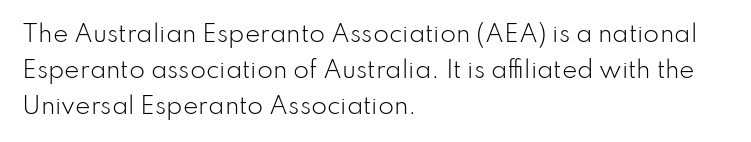
Q: Is the text bold? A: No.
Q: Is the text italic (slanted)? A: No, it is upright.
Q: Is the text underlined? A: No.
Q: How is the paragraph aligned? A: Left-aligned.
Q: Is the spacing between letters normal or unusually wide? A: Normal.
Q: Is the spacing between lines tight, normal or loose? A: Normal.
